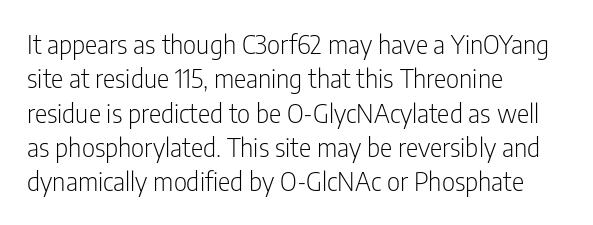
{"italic": "no", "bold": "no", "underline": "no", "align": "left", "line_spacing": "normal", "line_spacing_ratio": 1.32, "letter_spacing": "normal", "letter_spacing_em": 0.0, "glyph_px": 26}
